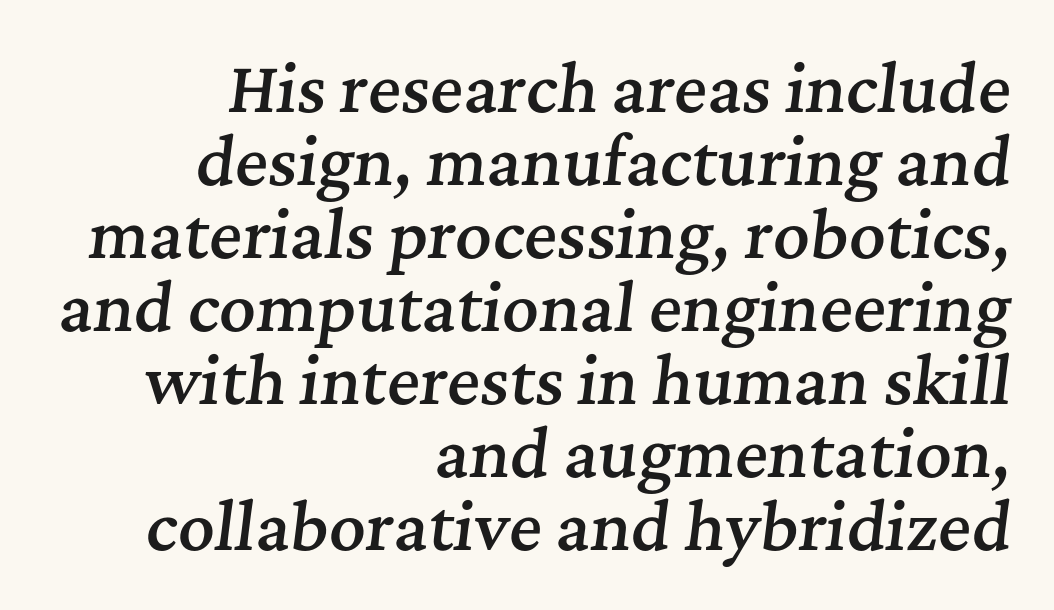
Q: Is the text bold? A: Semi-bold.
Q: Is the text italic (slanted)? A: Yes, it leans right by about 7 degrees.
Q: Is the typeface a serif or a sans-serif typeface? A: Serif.
Q: Is the text underlined? A: No.
Q: How is the paragraph aligned? A: Right-aligned.
Q: Is the spacing between letters normal or unusually wide? A: Normal.
Q: Width (condensed, normal, or wide)? A: Normal.
Q: Stroke contrast? A: Medium.
Q: x-height? A: Medium.
Q: Monospaced? A: No.
